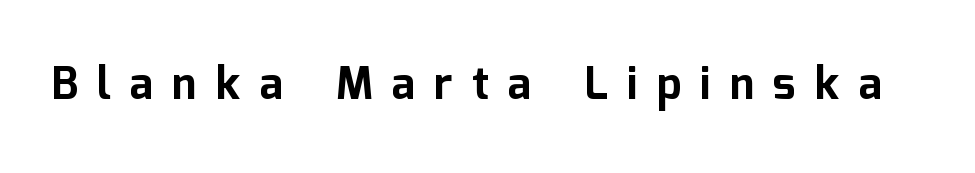
{"serif": "no", "italic": "no", "bold": "yes", "weight": "bold", "width": "normal", "stroke_contrast": "low", "x_height": "medium", "monospaced": "no", "underline": "no", "letter_spacing": "wide", "letter_spacing_em": 0.44, "glyph_px": 44}
